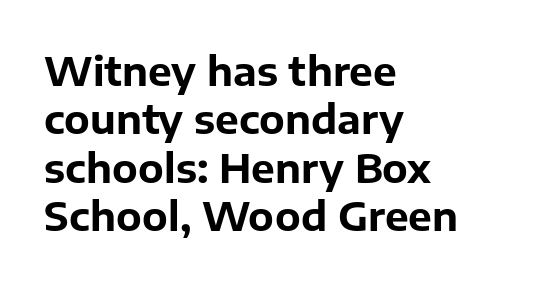
Q: Is the text bold? A: Yes.
Q: Is the text italic (slanted)? A: No, it is upright.
Q: Is the typeface a serif or a sans-serif typeface? A: Sans-serif.
Q: Is the text underlined? A: No.
Q: How is the paragraph aligned? A: Left-aligned.
Q: Is the spacing between letters normal or unusually wide? A: Normal.
Q: Width (condensed, normal, or wide)? A: Normal.
Q: Stroke contrast? A: Low.
Q: x-height? A: Medium.
Q: Monospaced? A: No.
